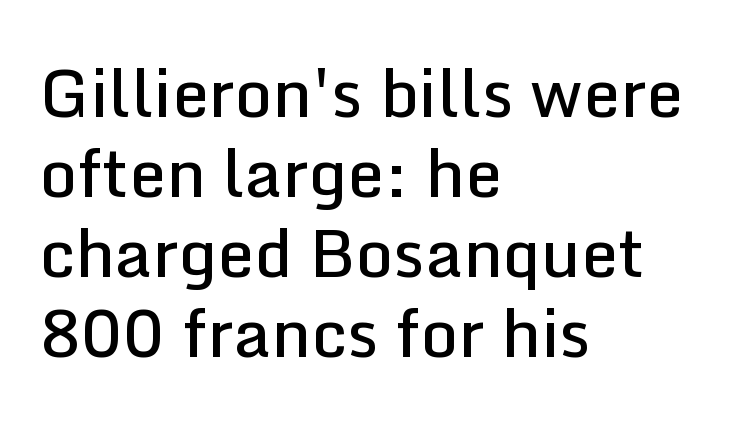
The face used here is a semibold: visibly heavier than regular, lighter than bold. Left-aligned paragraph, ragged on the right. This sample uses an upright cut, with every glyph sitting square on the baseline. The letters carry no serifs — their stems end cleanly without finishing strokes. Letters rest on an invisible, unmarked baseline.
